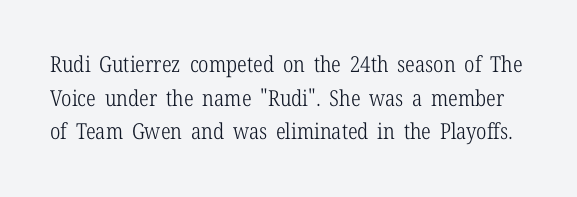
A bare baseline throughout the passage. Compared with typical paragraphs, the rows here are spaced about the same. Letter spacing: default. The lettering stays uniformly vertical, giving the passage a roman look. Each stroke keeps to a modest, everyday thickness or less.
